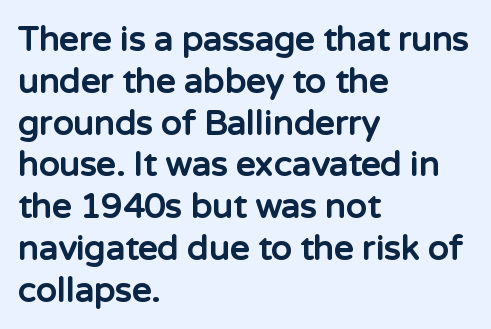
No extra tracking has been applied to these lines. The ragged edge is on the right, which tells us the setting is flush left. I'd call this a sans setting — the letters go barefoot. A roman cut, with each character standing at attention. The characters look thick and weighty, a clear bold.
